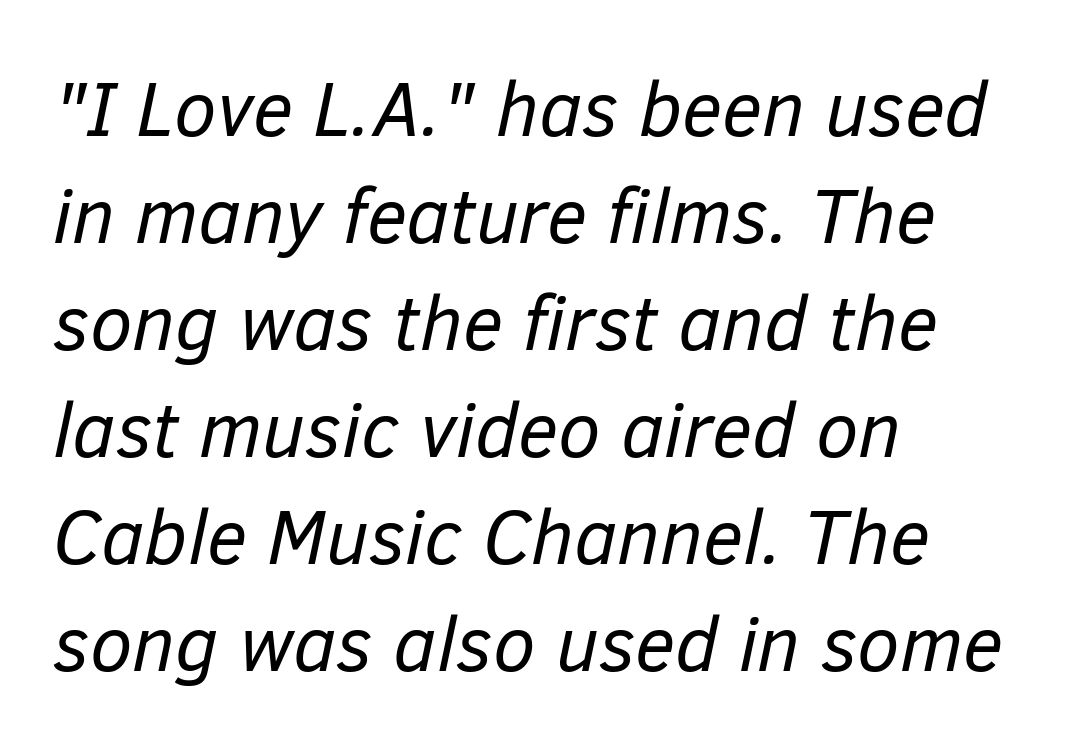
Q: Is the text bold? A: No.
Q: Is the text italic (slanted)? A: Yes, it leans right by about 12 degrees.
Q: Is the text underlined? A: No.
Q: How is the paragraph aligned? A: Left-aligned.
Q: Is the spacing between letters normal or unusually wide? A: Normal.
Q: Is the spacing between lines tight, normal or loose? A: Normal.
Q: Width (condensed, normal, or wide)? A: Normal.
Q: Stroke contrast? A: Low.
Q: x-height? A: Medium.
Q: Monospaced? A: No.
